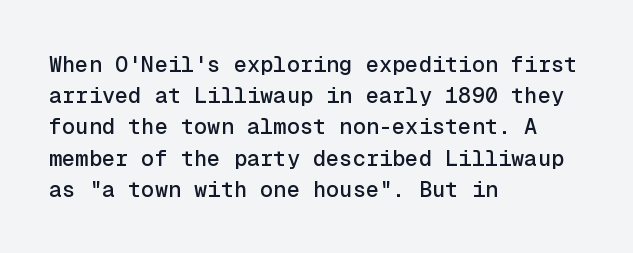
The image shows 22 px text type, upright; set left-aligned, normal line spacing (1.42x), normal letter spacing, not underlined.
